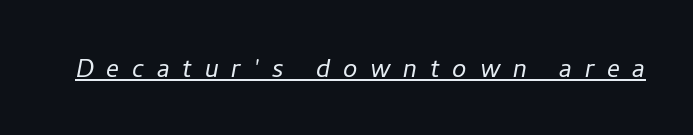
Q: Is the text bold? A: No.
Q: Is the text italic (slanted)? A: Yes, it leans right by about 11 degrees.
Q: Is the text underlined? A: Yes.
Q: Is the spacing between letters normal or unusually wide? A: Unusually wide.
Q: Width (condensed, normal, or wide)? A: Normal.
Q: Stroke contrast? A: Low.
Q: x-height? A: Medium.
Q: Monospaced? A: No.
